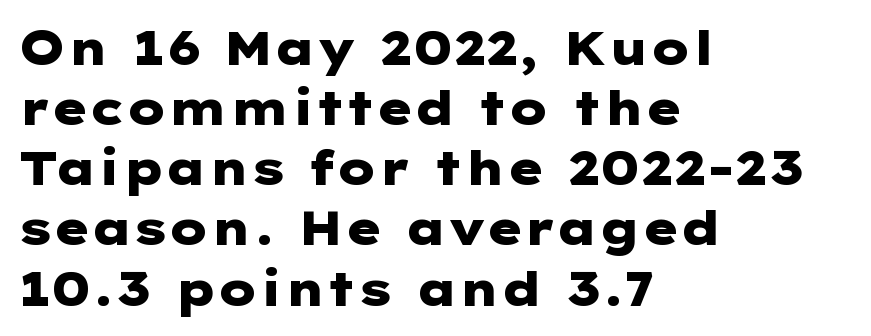
{"serif": "no", "italic": "no", "bold": "yes", "weight": "heavy", "width": "wide", "stroke_contrast": "low", "x_height": "medium", "underline": "no", "align": "left", "line_spacing": "normal", "line_spacing_ratio": 1.28, "letter_spacing": "normal", "letter_spacing_em": 0.0, "glyph_px": 47}
